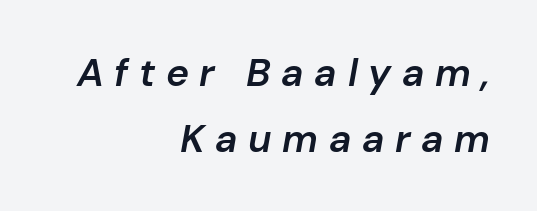
Q: Is the text bold? A: Semi-bold.
Q: Is the text italic (slanted)? A: Yes, it leans right by about 10 degrees.
Q: Is the text underlined? A: No.
Q: How is the paragraph aligned? A: Right-aligned.
Q: Is the spacing between letters normal or unusually wide? A: Unusually wide.
Q: Is the spacing between lines tight, normal or loose? A: Normal.
Q: Width (condensed, normal, or wide)? A: Normal.
Q: Stroke contrast? A: Low.
Q: x-height? A: Medium.
Q: Monospaced? A: No.
